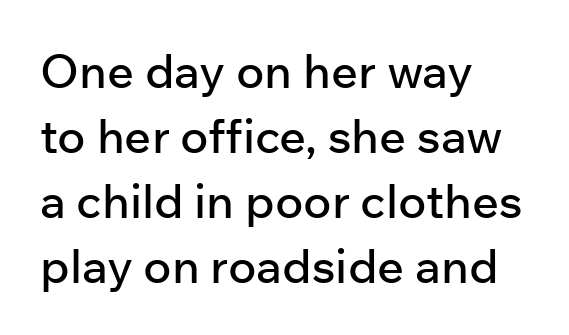
The image shows 47 px sans-serif type, upright; set left-aligned, normal line spacing (1.38x), normal letter spacing, not underlined; low stroke contrast and a medium x-height.
